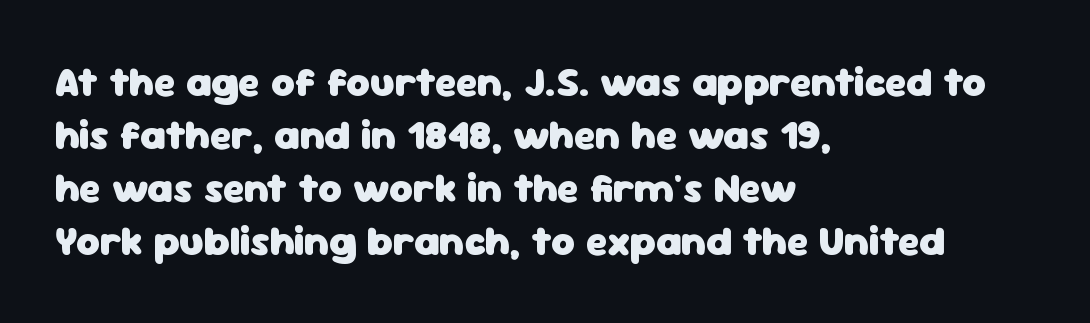
Beneath every word, the page is bare. You can tell from the bare stems that sans-serif type was used. Tall strokes in this sample are plumb rather than angled. Emphasis by weight is at full strength: bold. Leftover space on each line is placed entirely after the last word. Is this a fixed-width face? No — the glyphs have proportional, varying widths.
